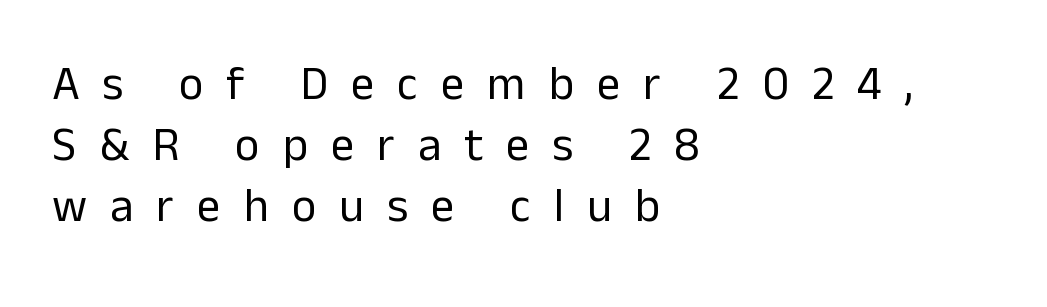
Q: Is the text bold? A: No.
Q: Is the text italic (slanted)? A: No, it is upright.
Q: Is the typeface a serif or a sans-serif typeface? A: Sans-serif.
Q: Is the text underlined? A: No.
Q: How is the paragraph aligned? A: Left-aligned.
Q: Is the spacing between letters normal or unusually wide? A: Unusually wide.
Q: Is the spacing between lines tight, normal or loose? A: Normal.
Q: Width (condensed, normal, or wide)? A: Normal.
Q: Stroke contrast? A: Low.
Q: x-height? A: Medium.
Q: Monospaced? A: No.
